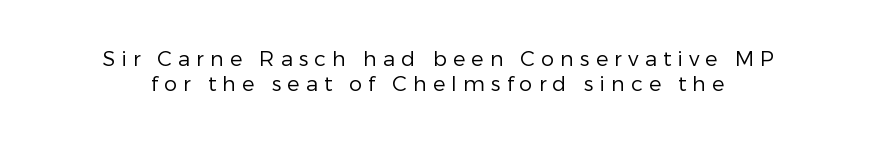
{"italic": "no", "bold": "no", "underline": "no", "line_spacing_ratio": 1.19, "letter_spacing": "wide", "letter_spacing_em": 0.29, "glyph_px": 21}
